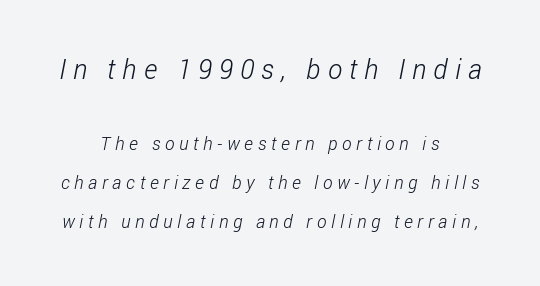
{"bold": "no", "underline": "no", "line_spacing": "loose", "line_spacing_ratio": 2.16, "letter_spacing": "wide", "letter_spacing_em": 0.26, "larger_block": "first", "size_ratio": 1.5, "glyph_px": 27}
